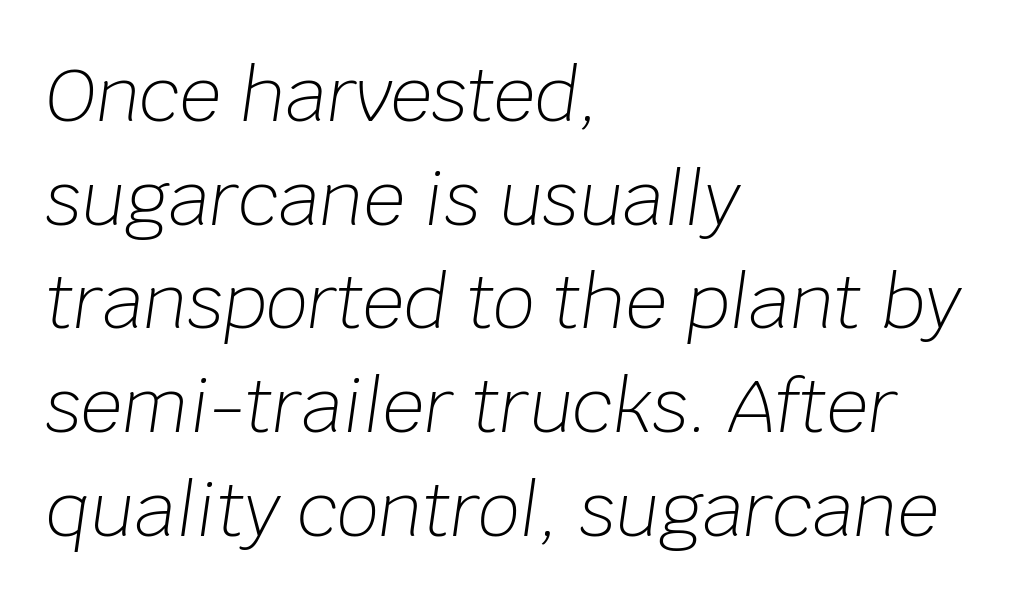
The face looks like a standard text weight, possibly lighter. Vertically, the passage feels balanced, rows spaced as you'd expect. Here the designer chose a conventional face with non-uniform glyph widths. Glance below the letters and you will spot only blank space. Nobody touched the tracking dial on this one.
